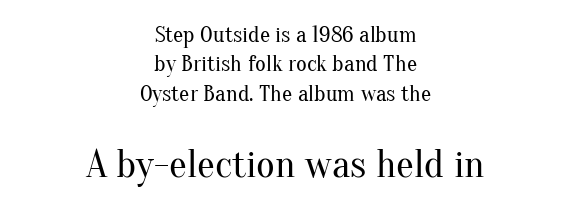
The image shows 40 px regular-weight serif type, upright; set centered, normal line spacing (1.28x), normal letter spacing, not underlined; the second (bottom) block is 1.74x larger; medium stroke contrast and a small x-height.
